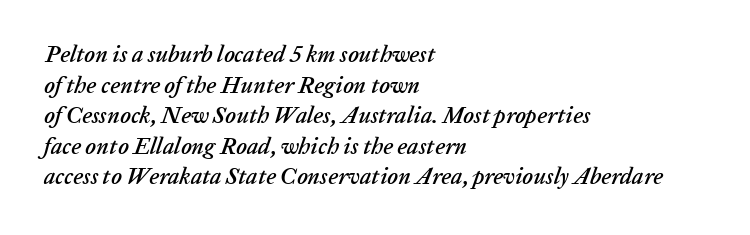
Observe the lean: these are italic letterforms. In terms of leading, this rendering sits right in the middle. Every row of glyphs begins at an identical x-position on the left. Only glyphs here, with clear space below each row. Characters follow at the spacing the type designer built in.
